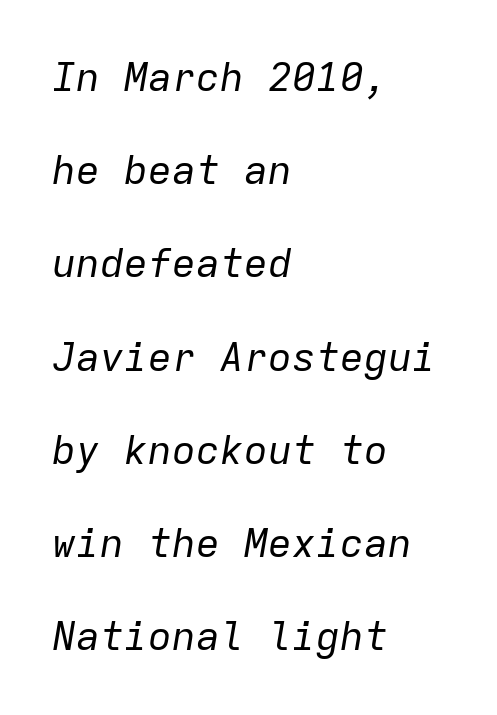
Q: Is the text bold? A: No.
Q: Is the text italic (slanted)? A: Yes, it leans right by about 9 degrees.
Q: Is the text underlined? A: No.
Q: How is the paragraph aligned? A: Left-aligned.
Q: Is the spacing between letters normal or unusually wide? A: Normal.
Q: Is the spacing between lines tight, normal or loose? A: Loose.
Q: Width (condensed, normal, or wide)? A: Normal.
Q: Stroke contrast? A: Low.
Q: x-height? A: Medium.
Q: Monospaced? A: Yes.
